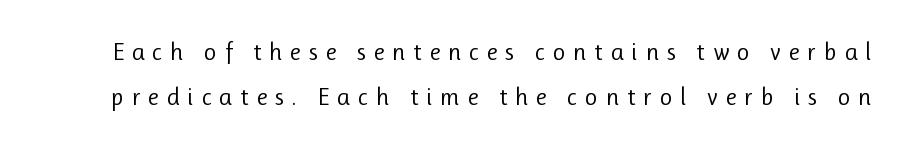
Weight: in the light-to-regular range. These lines have a slow, spaced-out rhythm from letter to letter. This rendering features lettering with no underline. A typesetter would mark this as roman, not italic.
